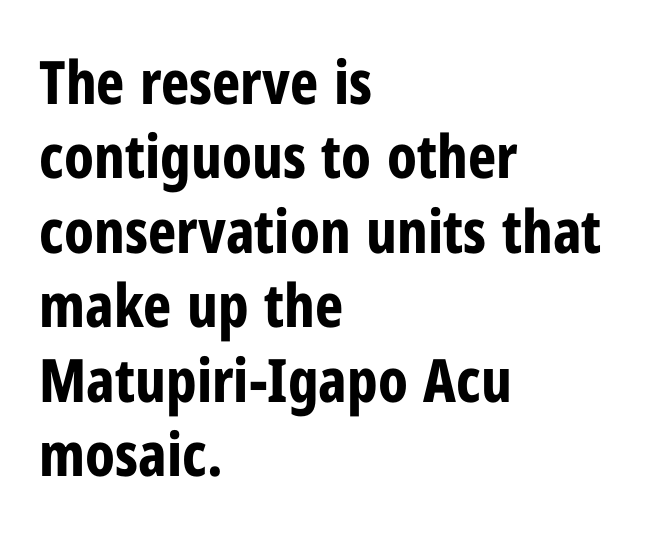
{"serif": "no", "italic": "no", "bold": "yes", "weight": "bold", "width": "condensed", "stroke_contrast": "low", "x_height": "medium", "monospaced": "no", "underline": "no", "align": "left", "line_spacing_ratio": 1.24, "letter_spacing": "normal", "letter_spacing_em": 0.0, "glyph_px": 60}
